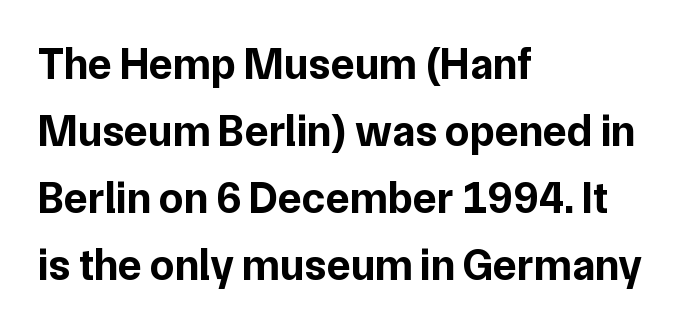
{"serif": "no", "italic": "no", "bold": "yes", "weight": "bold", "width": "normal", "stroke_contrast": "low", "x_height": "medium", "monospaced": "no", "underline": "no", "align": "left", "line_spacing": "normal", "line_spacing_ratio": 1.52, "letter_spacing": "normal", "letter_spacing_em": 0.0, "glyph_px": 44}
